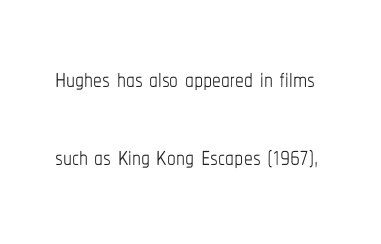
Characters remain perfectly vertical along every line. Notice the wide empty band between every row — that's loose leading. The rendering uses natural spacing where letterforms have individual widths. Only glyphs here, with clear space below each row.
